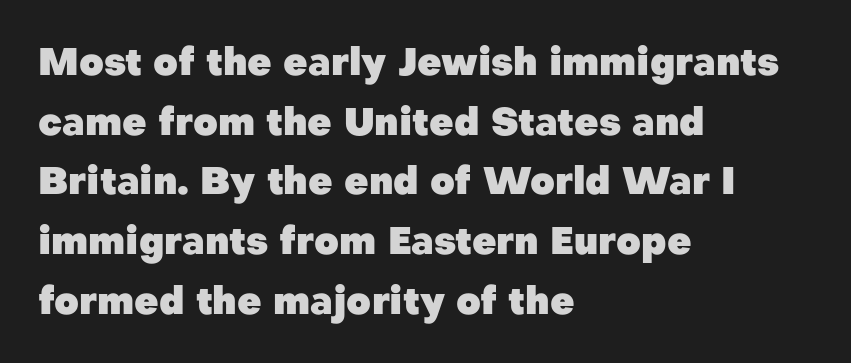
Q: Is the text bold? A: Yes.
Q: Is the text italic (slanted)? A: No, it is upright.
Q: Is the typeface a serif or a sans-serif typeface? A: Sans-serif.
Q: Is the text underlined? A: No.
Q: How is the paragraph aligned? A: Left-aligned.
Q: Is the spacing between letters normal or unusually wide? A: Normal.
Q: Is the spacing between lines tight, normal or loose? A: Normal.
Q: Width (condensed, normal, or wide)? A: Normal.
Q: Stroke contrast? A: Low.
Q: x-height? A: Medium.
Q: Monospaced? A: No.
